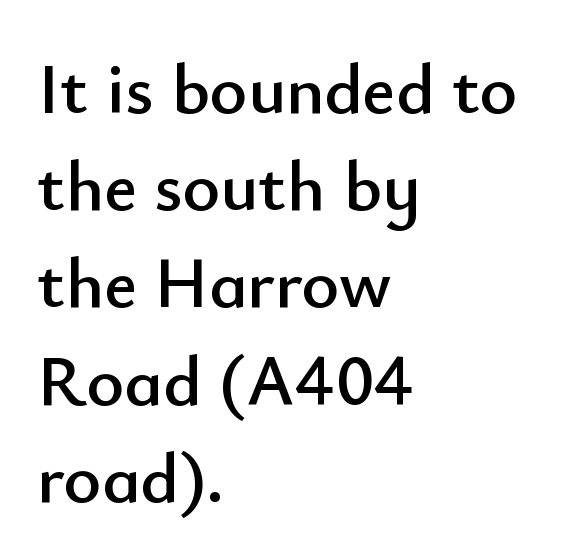
{"serif": "no", "italic": "no", "width": "normal", "stroke_contrast": "low", "x_height": "small", "monospaced": "no", "underline": "no", "align": "left", "line_spacing": "normal", "line_spacing_ratio": 1.35, "letter_spacing": "normal", "letter_spacing_em": 0.0, "glyph_px": 72}
